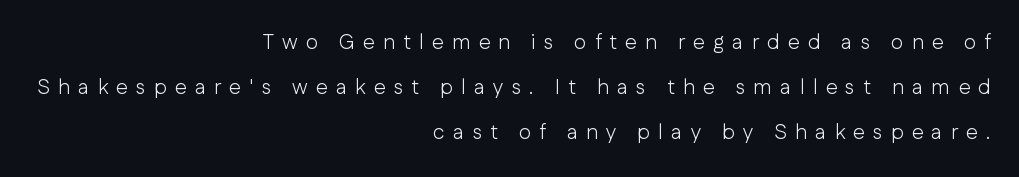
The image shows 21 px text type, upright; set right-aligned, loose line spacing (2.15x), unusually wide letter spacing (+0.39 em), not underlined.
